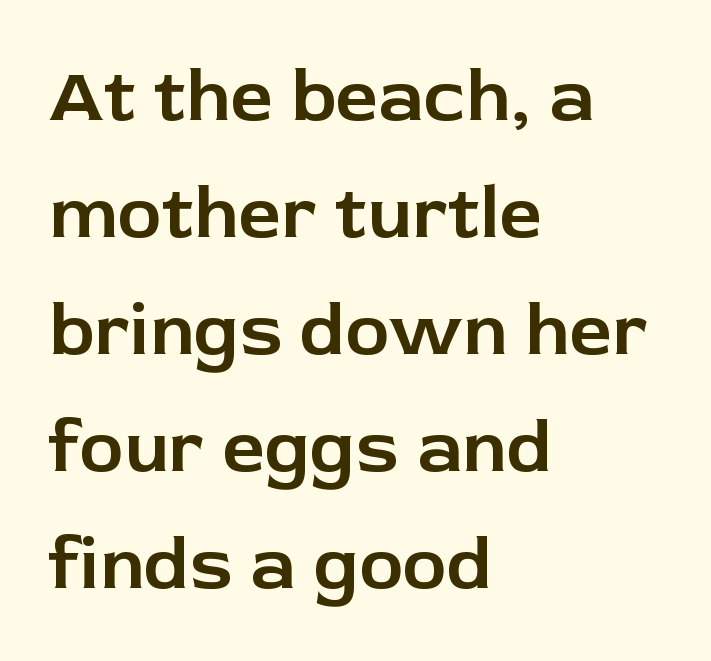
Q: Is the text italic (slanted)? A: No, it is upright.
Q: Is the typeface a serif or a sans-serif typeface? A: Sans-serif.
Q: Is the text underlined? A: No.
Q: How is the paragraph aligned? A: Left-aligned.
Q: Is the spacing between letters normal or unusually wide? A: Normal.
Q: Is the spacing between lines tight, normal or loose? A: Normal.
Q: Width (condensed, normal, or wide)? A: Normal.
Q: Stroke contrast? A: Low.
Q: x-height? A: Medium.
Q: Monospaced? A: No.
